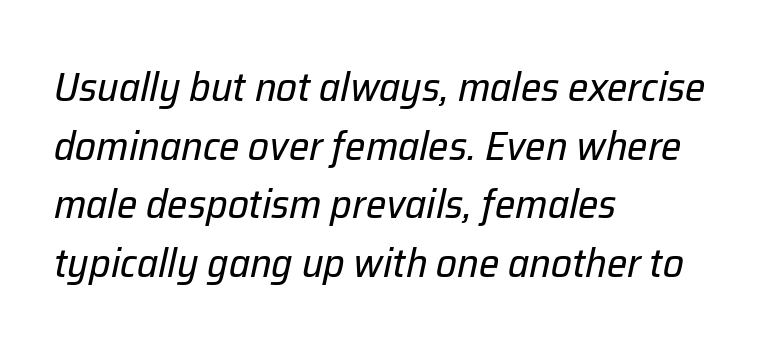
Q: Is the text bold? A: No.
Q: Is the text italic (slanted)? A: Yes, it leans right by about 12 degrees.
Q: Is the text underlined? A: No.
Q: How is the paragraph aligned? A: Left-aligned.
Q: Is the spacing between letters normal or unusually wide? A: Normal.
Q: Is the spacing between lines tight, normal or loose? A: Normal.
Q: Width (condensed, normal, or wide)? A: Normal.
Q: Stroke contrast? A: Low.
Q: x-height? A: Medium.
Q: Monospaced? A: No.
